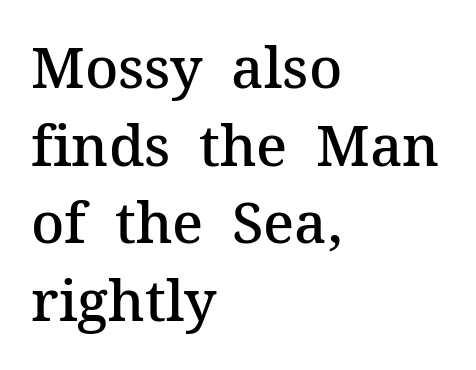
Q: Is the text bold? A: Semi-bold.
Q: Is the text italic (slanted)? A: No, it is upright.
Q: Is the typeface a serif or a sans-serif typeface? A: Serif.
Q: Is the text underlined? A: No.
Q: How is the paragraph aligned? A: Left-aligned.
Q: Is the spacing between letters normal or unusually wide? A: Normal.
Q: Is the spacing between lines tight, normal or loose? A: Normal.
Q: Width (condensed, normal, or wide)? A: Normal.
Q: Stroke contrast? A: Medium.
Q: x-height? A: Medium.
Q: Monospaced? A: No.
